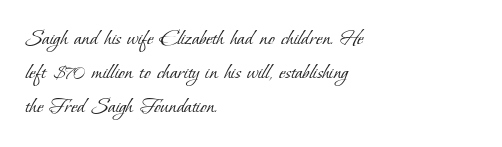
The image shows 24 px text type; set left-aligned, normal line spacing (1.41x), normal letter spacing, not underlined.
